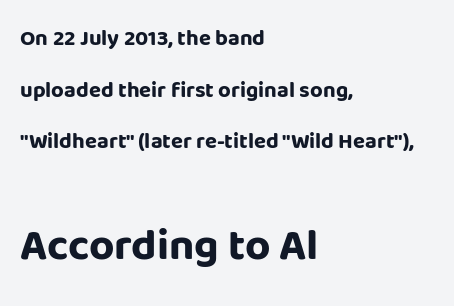
Q: Is the text bold? A: Yes.
Q: Is the text italic (slanted)? A: No, it is upright.
Q: Is the typeface a serif or a sans-serif typeface? A: Sans-serif.
Q: Is the text underlined? A: No.
Q: How is the paragraph aligned? A: Left-aligned.
Q: Is the spacing between letters normal or unusually wide? A: Normal.
Q: Is the spacing between lines tight, normal or loose? A: Loose.
Q: Which block of text is set in a larger size, the first (top) or the second (bottom)? A: The second (bottom) one.
Q: Width (condensed, normal, or wide)? A: Normal.
Q: Stroke contrast? A: Low.
Q: x-height? A: Large.
Q: Monospaced? A: No.
